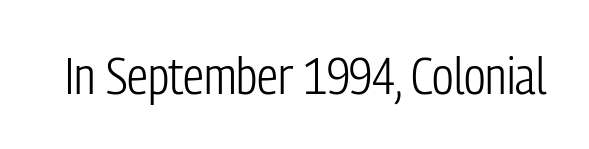
{"serif": "no", "italic": "no", "bold": "no", "weight": "light", "width": "condensed", "stroke_contrast": "low", "x_height": "medium", "monospaced": "no", "underline": "no", "letter_spacing": "normal", "letter_spacing_em": 0.0, "glyph_px": 52}
